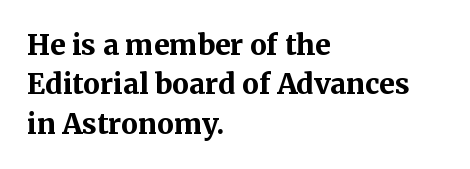
Q: Is the text bold? A: Yes.
Q: Is the text italic (slanted)? A: No, it is upright.
Q: Is the typeface a serif or a sans-serif typeface? A: Serif.
Q: Is the text underlined? A: No.
Q: How is the paragraph aligned? A: Left-aligned.
Q: Is the spacing between letters normal or unusually wide? A: Normal.
Q: Is the spacing between lines tight, normal or loose? A: Normal.
Q: Width (condensed, normal, or wide)? A: Normal.
Q: Stroke contrast? A: Medium.
Q: x-height? A: Medium.
Q: Monospaced? A: No.
